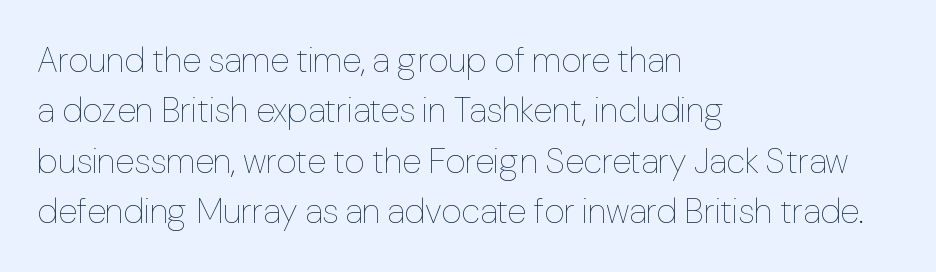
One-word summary of the alignment: left. What stands out about the letter spacing? Nothing — it is the standard amount. Stems and bowls with no extra thickness — not bold. Is there much room between lines? A standard amount, neither cramped nor airy. Every stem runs plumb, perpendicular to the baseline.
